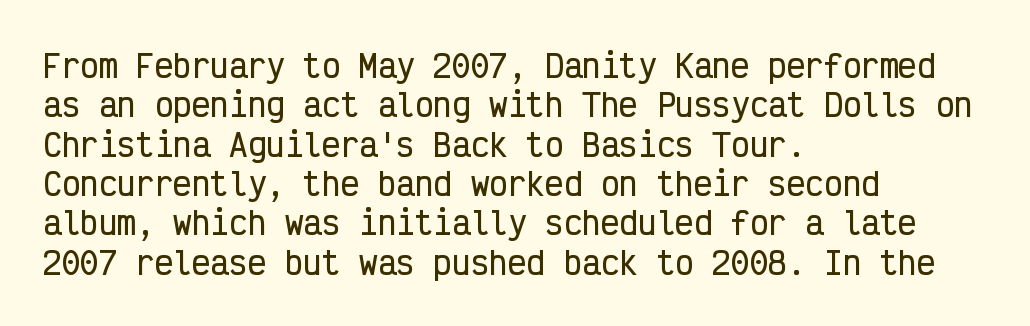
Q: Is the text italic (slanted)? A: No, it is upright.
Q: Is the typeface a serif or a sans-serif typeface? A: Sans-serif.
Q: Is the text underlined? A: No.
Q: How is the paragraph aligned? A: Left-aligned.
Q: Is the spacing between letters normal or unusually wide? A: Normal.
Q: Is the spacing between lines tight, normal or loose? A: Normal.
Q: Width (condensed, normal, or wide)? A: Condensed.
Q: Stroke contrast? A: Low.
Q: x-height? A: Medium.
Q: Monospaced? A: Yes.
